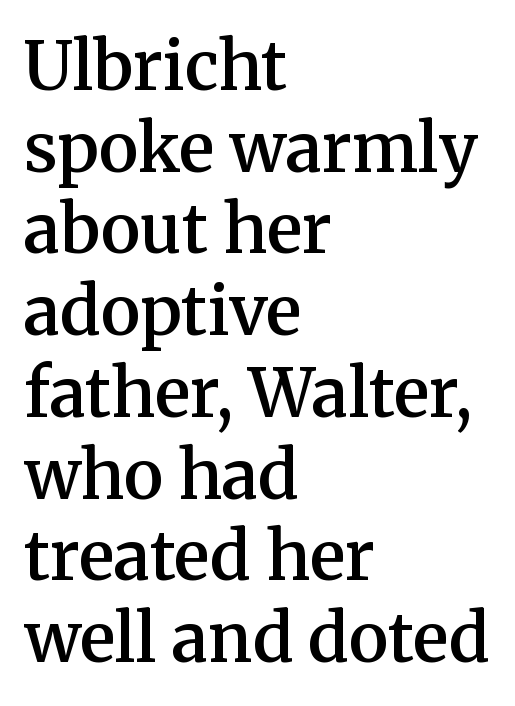
Words float on clear page, feet unadorned. Left-aligned paragraph, ragged on the right. Tall strokes in this sample are plumb rather than angled. Is this a fixed-width face? No — the glyphs have proportional, varying widths.
